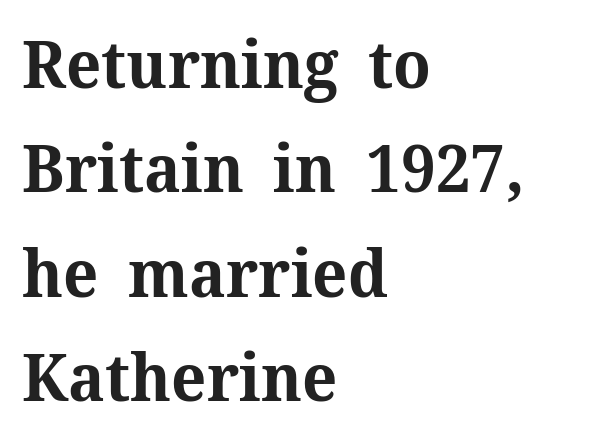
{"serif": "yes", "italic": "no", "bold": "yes", "weight": "bold", "width": "normal", "stroke_contrast": "medium", "x_height": "medium", "monospaced": "no", "underline": "no", "align": "left", "line_spacing": "normal", "line_spacing_ratio": 1.58, "letter_spacing": "normal", "letter_spacing_em": 0.0, "glyph_px": 66}
